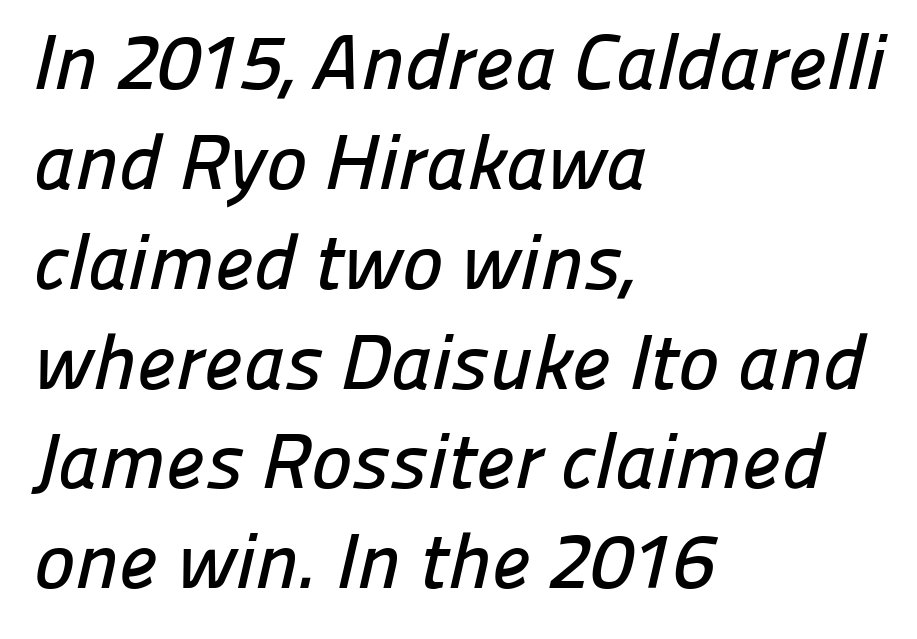
{"serif": "no", "width": "normal", "stroke_contrast": "low", "x_height": "medium", "monospaced": "no", "underline": "no", "align": "left", "line_spacing": "normal", "line_spacing_ratio": 1.28, "letter_spacing": "normal", "letter_spacing_em": 0.0, "glyph_px": 78}
